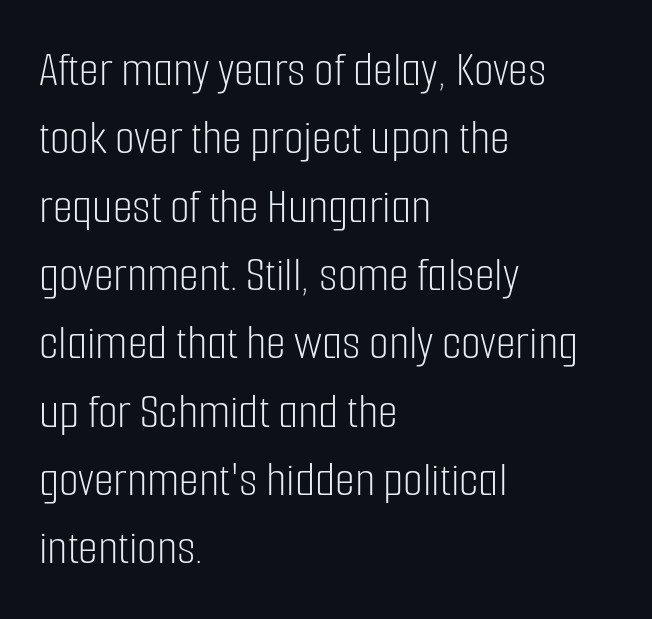
Q: Is the text bold? A: No.
Q: Is the text italic (slanted)? A: No, it is upright.
Q: Is the typeface a serif or a sans-serif typeface? A: Sans-serif.
Q: Is the text underlined? A: No.
Q: How is the paragraph aligned? A: Left-aligned.
Q: Is the spacing between letters normal or unusually wide? A: Normal.
Q: Is the spacing between lines tight, normal or loose? A: Normal.
Q: Width (condensed, normal, or wide)? A: Condensed.
Q: Stroke contrast? A: Low.
Q: x-height? A: Medium.
Q: Monospaced? A: No.
